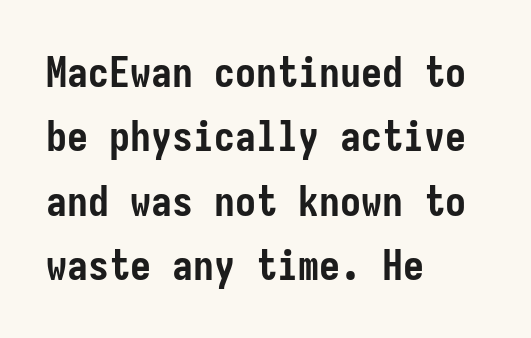
Every stem runs plumb, perpendicular to the baseline. Unmarked baselines from the first word to the last. The rows are spaced the way most documents space them. These lines stack with their left ends in a neat column.
